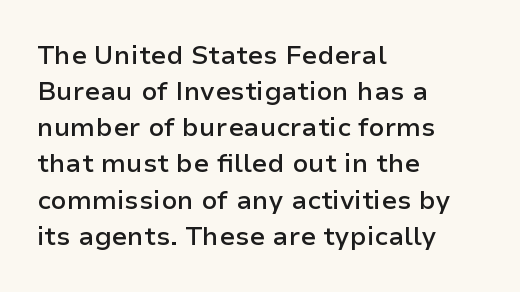
Q: Is the text bold? A: Semi-bold.
Q: Is the text italic (slanted)? A: No, it is upright.
Q: Is the text underlined? A: No.
Q: How is the paragraph aligned? A: Left-aligned.
Q: Is the spacing between letters normal or unusually wide? A: Normal.
Q: Is the spacing between lines tight, normal or loose? A: Normal.
